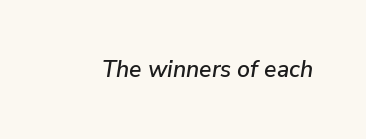
Emphasis-style slanted type is in use. Observe the ordinary spacing: letters are neighbours, not strangers. No word sits above an underline.
